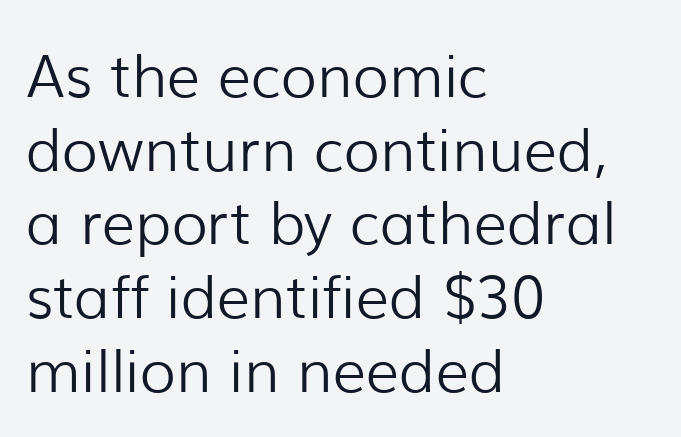
{"serif": "no", "italic": "no", "bold": "no", "weight": "light", "width": "normal", "stroke_contrast": "low", "x_height": "medium", "monospaced": "no", "underline": "no", "align": "left", "line_spacing": "normal", "line_spacing_ratio": 1.25, "letter_spacing": "normal", "letter_spacing_em": 0.0, "glyph_px": 59}
